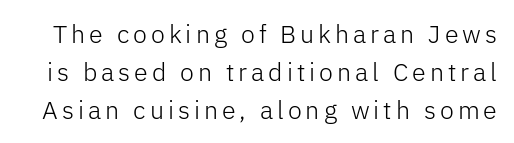
Descender tails drop into unmarked territory. The typesetting does not lean heavy: it is not bold. Leading matches the norm, producing a regular column. Characters remain perfectly vertical along every line.
